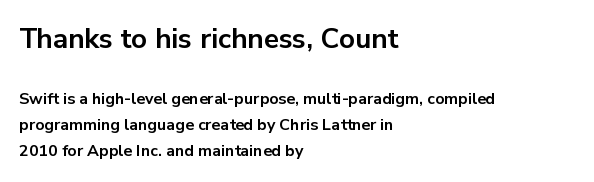
Strong, thick strokes mark this as bold type. Lines of text with bare space underneath. Is there much room between lines? A standard amount, neither cramped nor airy. Nothing unusual about the tracking: characters are spaced as the font intends. A typesetter would mark this as roman, not italic. Notice how the passage keeps a crisp vertical edge on the left only.
